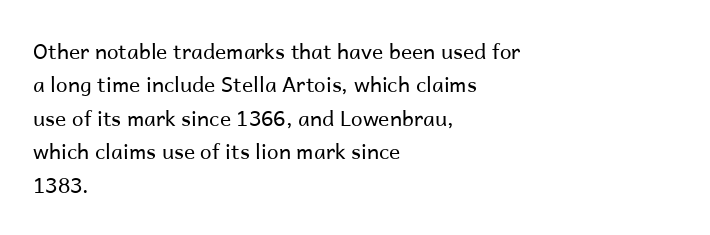
Q: Is the text bold? A: No.
Q: Is the text italic (slanted)? A: No, it is upright.
Q: Is the text underlined? A: No.
Q: How is the paragraph aligned? A: Left-aligned.
Q: Is the spacing between letters normal or unusually wide? A: Normal.
Q: Is the spacing between lines tight, normal or loose? A: Normal.
